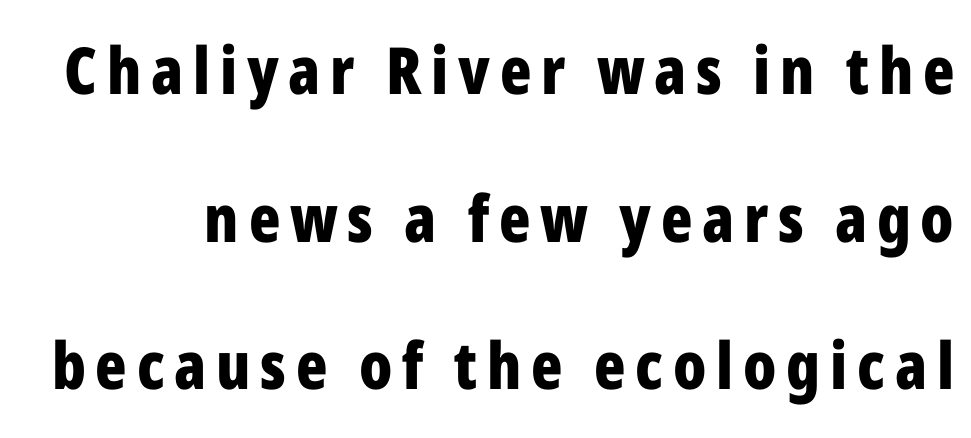
Is there much room between lines? Yes — plenty of vertical air separates them. This is heavy type, rendered in bold. In terms of posture, this sample is upright. The zone under the glyphs is completely vacant. The letters advance in unequal steps, a hallmark of proportional type.
